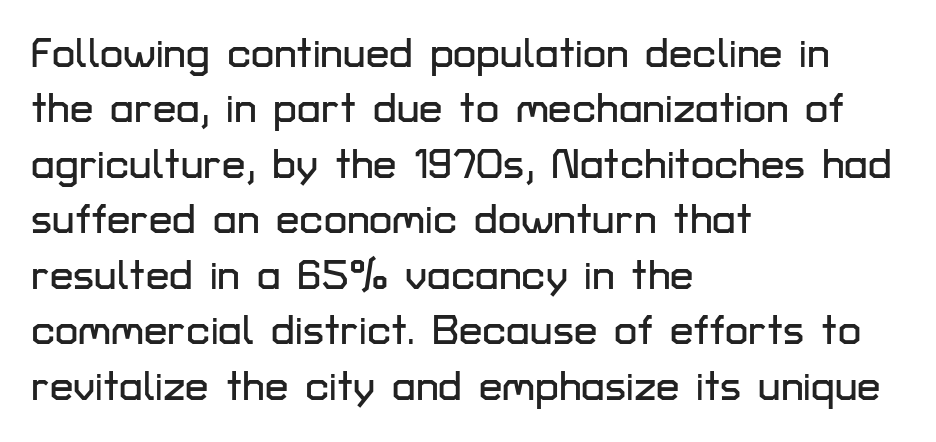
Nothing unusual about the tracking: characters are spaced as the font intends. Bare-footed words on every line. I'd call this a sans setting — the letters go barefoot. Left-aligned paragraph, ragged on the right. The lines sit at an ordinary, default distance from one another.
